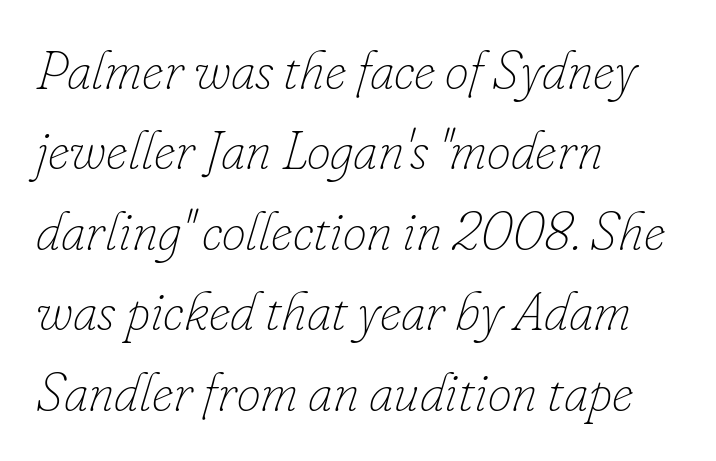
Q: Is the text bold? A: No.
Q: Is the text italic (slanted)? A: Yes, it leans right by about 16 degrees.
Q: Is the text underlined? A: No.
Q: How is the paragraph aligned? A: Left-aligned.
Q: Is the spacing between letters normal or unusually wide? A: Normal.
Q: Is the spacing between lines tight, normal or loose? A: Normal.
Q: Width (condensed, normal, or wide)? A: Normal.
Q: Stroke contrast? A: Low.
Q: x-height? A: Small.
Q: Monospaced? A: No.
